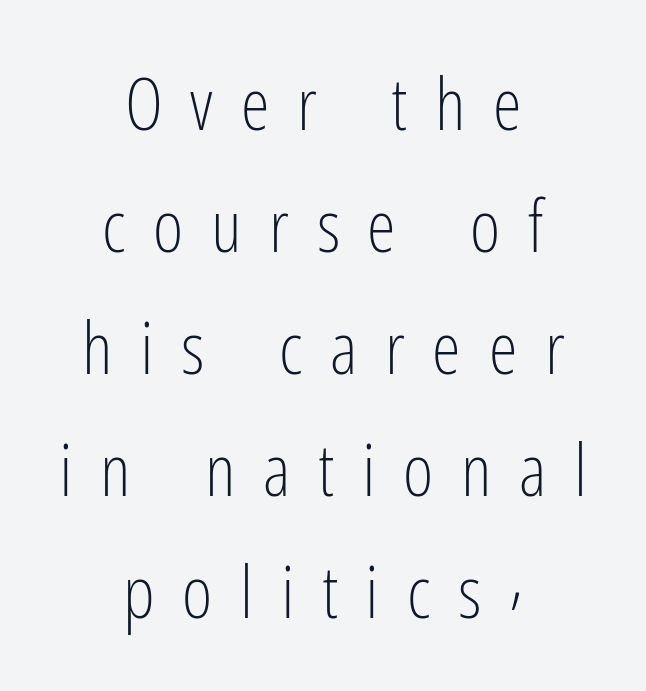
The image shows 73 px light, condensed sans-serif type, upright; set centered, normal line spacing (1.67x), unusually wide letter spacing (+0.38 em), not underlined; low stroke contrast and a medium x-height.
